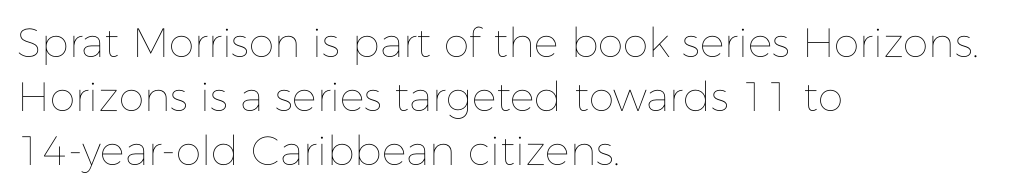
Q: Is the text bold? A: No.
Q: Is the text italic (slanted)? A: No, it is upright.
Q: Is the text underlined? A: No.
Q: How is the paragraph aligned? A: Left-aligned.
Q: Is the spacing between letters normal or unusually wide? A: Normal.
Q: Is the spacing between lines tight, normal or loose? A: Normal.
Q: Width (condensed, normal, or wide)? A: Normal.
Q: Stroke contrast? A: Low.
Q: x-height? A: Medium.
Q: Monospaced? A: No.
